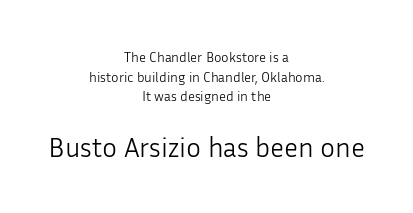
The image shows 28 px light sans-serif type, upright; set centered, normal line spacing (1.4x), normal letter spacing, not underlined; the second (bottom) block is 2.0x larger; low stroke contrast and a medium x-height.
